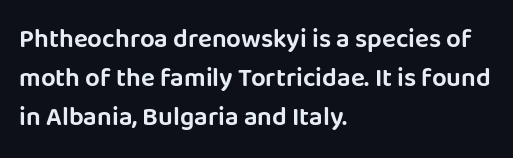
The compositor pushed each line to the left boundary. Every stem runs plumb, perpendicular to the baseline. This sample keeps an unexceptional amount of space between lines. Here the glyphs are tracked normally, forming tight word shapes. Descender tails drop into unmarked territory.
